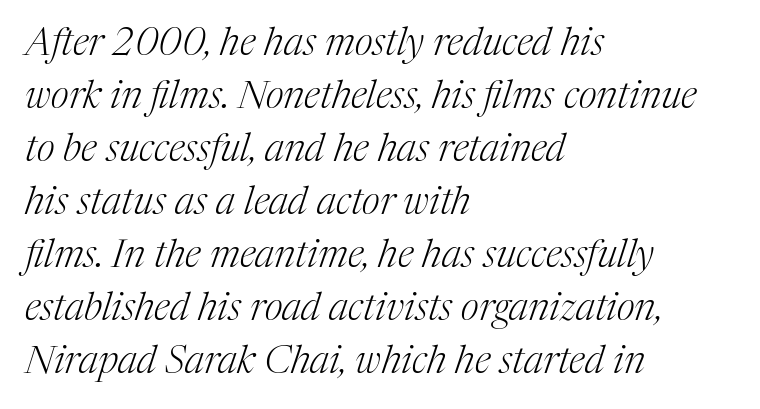
Q: Is the text bold? A: No.
Q: Is the text italic (slanted)? A: Yes, it leans right by about 17 degrees.
Q: Is the typeface a serif or a sans-serif typeface? A: Serif.
Q: Is the text underlined? A: No.
Q: How is the paragraph aligned? A: Left-aligned.
Q: Is the spacing between letters normal or unusually wide? A: Normal.
Q: Is the spacing between lines tight, normal or loose? A: Normal.
Q: Width (condensed, normal, or wide)? A: Normal.
Q: Stroke contrast? A: Medium.
Q: x-height? A: Medium.
Q: Monospaced? A: No.
